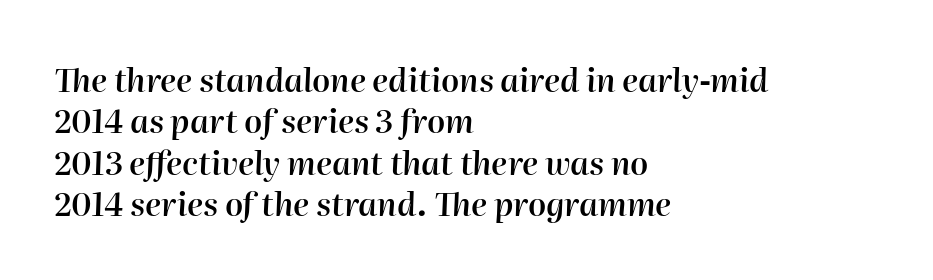
Q: Is the text bold? A: Semi-bold.
Q: Is the text italic (slanted)? A: Yes, it leans right by about 2 degrees.
Q: Is the text underlined? A: No.
Q: How is the paragraph aligned? A: Left-aligned.
Q: Is the spacing between letters normal or unusually wide? A: Normal.
Q: Is the spacing between lines tight, normal or loose? A: Normal.
Q: Width (condensed, normal, or wide)? A: Normal.
Q: Stroke contrast? A: High.
Q: x-height? A: Medium.
Q: Monospaced? A: No.
